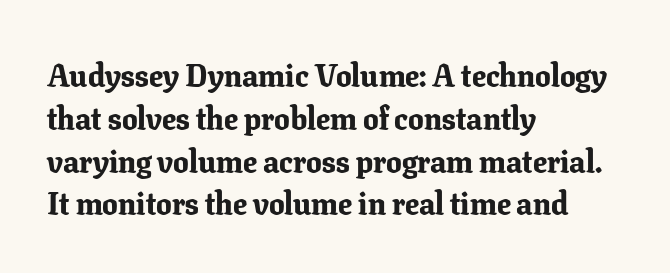
Rows of type keep a routine distance in the vertical direction. This is roman type, the default non-slanted kind. Examine the stroke ends and you'll spot serifs. Leftover space on each line is placed entirely after the last word. How heavy is the stroke? Heavy — this is a bold.
